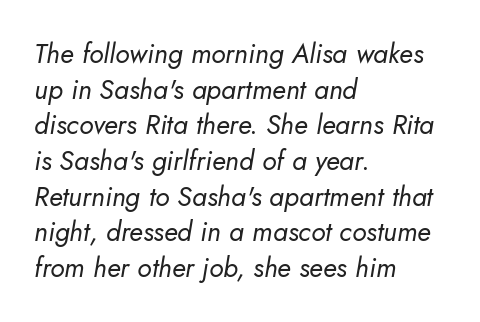
The image shows 27 px text type, italic (leaning right); set left-aligned, normal line spacing (1.32x), normal letter spacing, not underlined.
